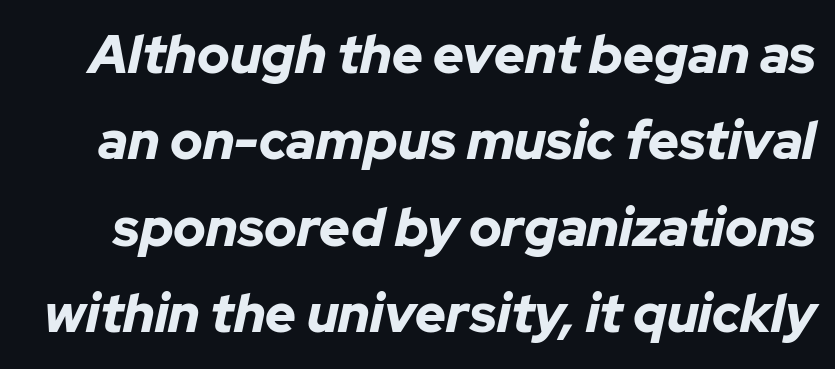
Designer's note — italics engaged. Baseline-to-baseline distance is the conventional proportion of letter height. A typesetter would call this zero additional tracking. Looks like regular typesetting: each glyph gets only the width it needs.
